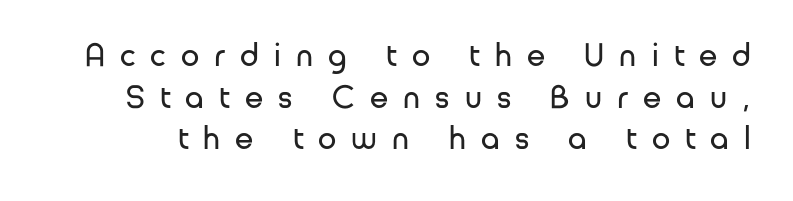
{"serif": "no", "italic": "no", "bold": "no", "weight": "regular", "width": "normal", "stroke_contrast": "low", "x_height": "medium", "monospaced": "no", "underline": "no", "line_spacing": "normal", "line_spacing_ratio": 1.26, "letter_spacing": "wide", "letter_spacing_em": 0.46, "glyph_px": 33}
